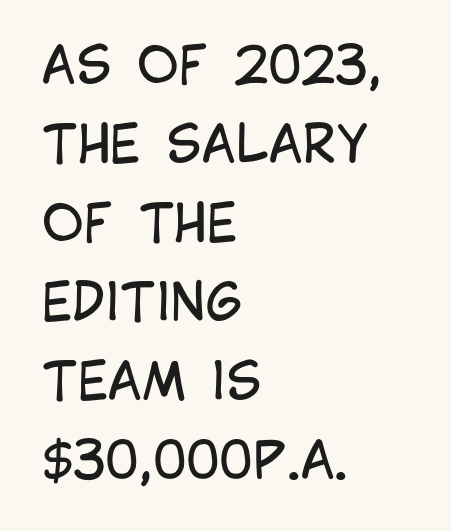
{"serif": "no", "italic": "no", "bold": "no", "weight": "regular", "width": "condensed", "stroke_contrast": "low", "x_height": "large", "monospaced": "no", "underline": "no", "align": "left", "line_spacing": "normal", "line_spacing_ratio": 1.55, "letter_spacing": "normal", "letter_spacing_em": 0.0, "glyph_px": 51}
